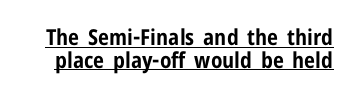
Q: Is the text bold? A: Yes.
Q: Is the text italic (slanted)? A: No, it is upright.
Q: Is the text underlined? A: Yes.
Q: Is the spacing between letters normal or unusually wide? A: Normal.
Q: Is the spacing between lines tight, normal or loose? A: Tight.
